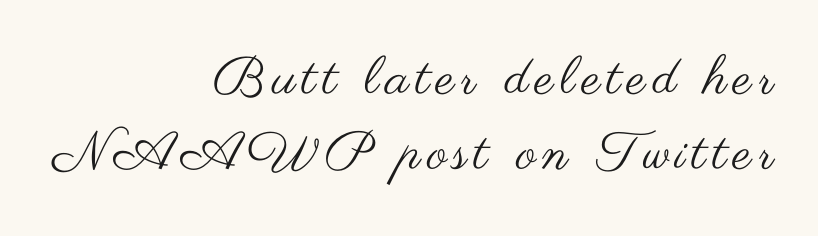
Looks like regular typesetting: each glyph gets only the width it needs. A student would call this right alignment; a typographer would say flush right, rag left. The passage shown is not bold in any degree.
